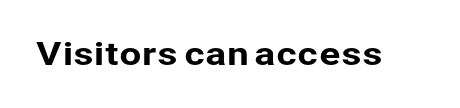
Q: Is the text italic (slanted)? A: No, it is upright.
Q: Is the typeface a serif or a sans-serif typeface? A: Sans-serif.
Q: Is the text underlined? A: No.
Q: Is the spacing between letters normal or unusually wide? A: Normal.
Q: Width (condensed, normal, or wide)? A: Normal.
Q: Stroke contrast? A: Low.
Q: x-height? A: Medium.
Q: Monospaced? A: No.
